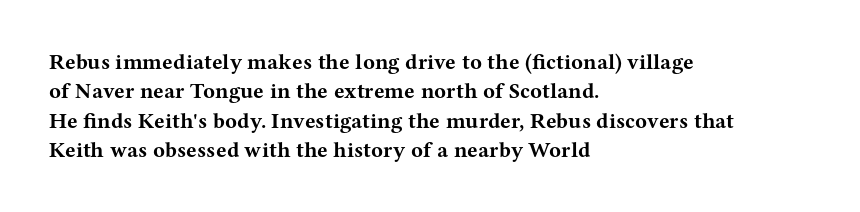
The image shows 22 px bold type, upright; set left-aligned, normal line spacing (1.33x), normal letter spacing, not underlined.
